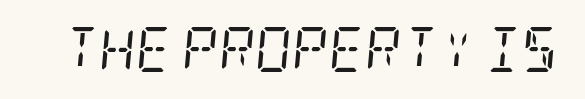
The image shows 45 px regular-weight, condensed serif type, italic (leaning right); set normal letter spacing, not underlined; low stroke contrast and a large x-height.
